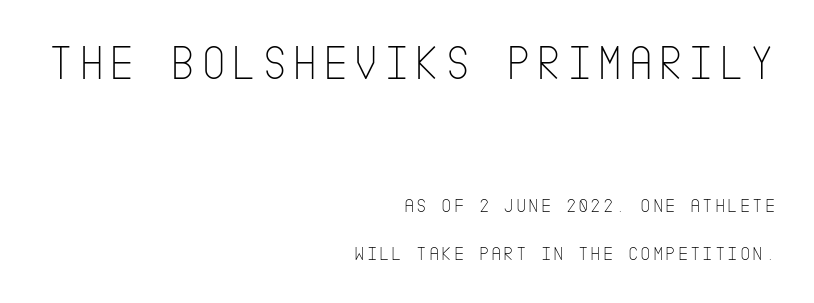
Vertical strokes here are truly vertical. Each new line begins a long way beneath the previous one. To sum up the face: it is a sans, with no serifs. Check under the words: just untouched page. You get the large type first, then a drop to smaller type. No heavy texture on the line: the type isn't bold.
